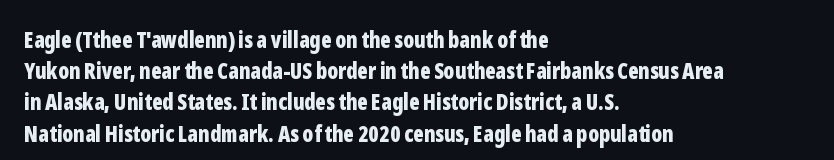
Q: Is the text bold? A: Yes.
Q: Is the text italic (slanted)? A: No, it is upright.
Q: Is the text underlined? A: No.
Q: How is the paragraph aligned? A: Left-aligned.
Q: Is the spacing between letters normal or unusually wide? A: Normal.
Q: Is the spacing between lines tight, normal or loose? A: Normal.
